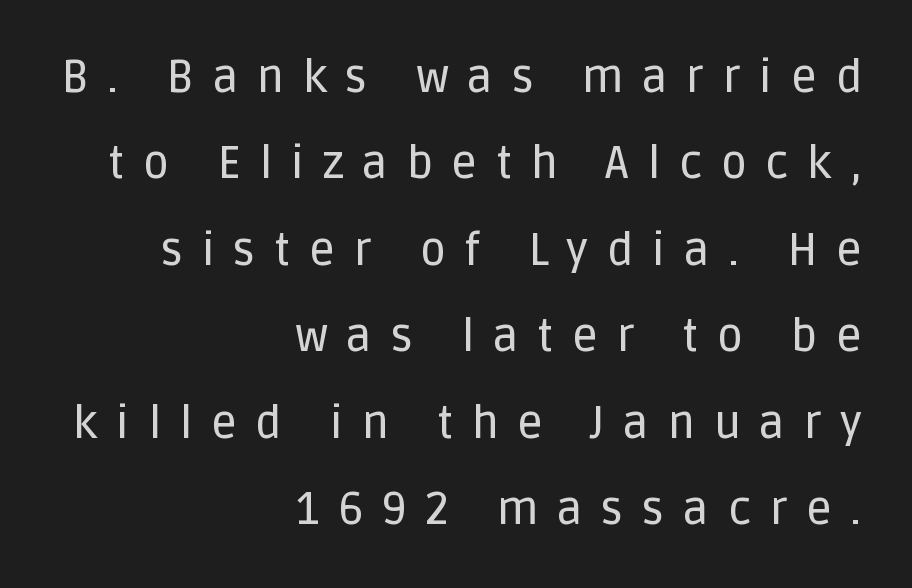
Q: Is the text italic (slanted)? A: No, it is upright.
Q: Is the typeface a serif or a sans-serif typeface? A: Sans-serif.
Q: Is the text underlined? A: No.
Q: How is the paragraph aligned? A: Right-aligned.
Q: Is the spacing between letters normal or unusually wide? A: Unusually wide.
Q: Is the spacing between lines tight, normal or loose? A: Loose.
Q: Width (condensed, normal, or wide)? A: Normal.
Q: Stroke contrast? A: Low.
Q: x-height? A: Large.
Q: Monospaced? A: No.
